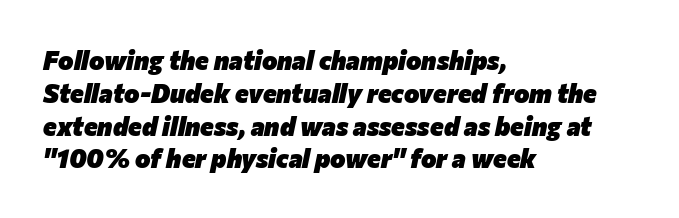
{"italic": "yes", "lean": "right", "slant_degrees": 12, "bold": "yes", "underline": "no", "align": "left", "line_spacing": "normal", "line_spacing_ratio": 1.26, "letter_spacing": "normal", "letter_spacing_em": 0.0, "glyph_px": 26}
